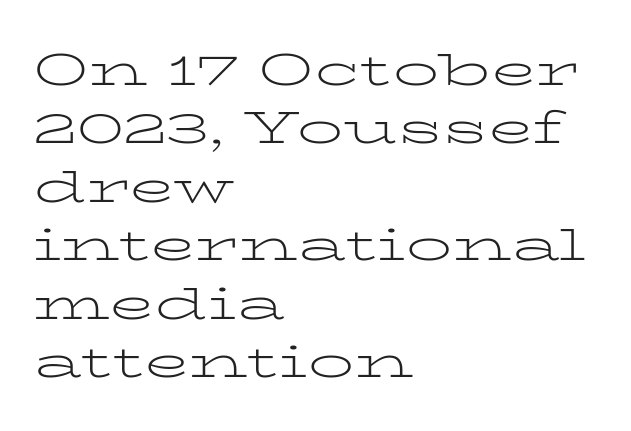
The image shows 46 px light, wide serif type, upright; set left-aligned, normal line spacing (1.27x), normal letter spacing, not underlined; low stroke contrast and a medium x-height.
